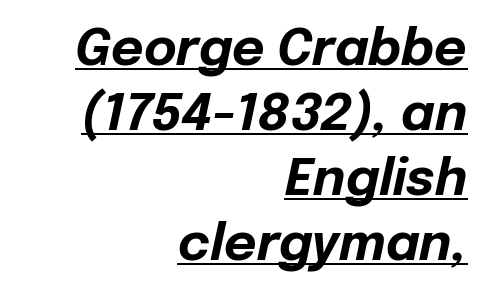
Does the leading feel generous? No, just average. The rendering uses the underline text-decoration. Spacing between characters is what you'd get straight out of the box. Is the block centered? No — it sits flush against the right margin.
